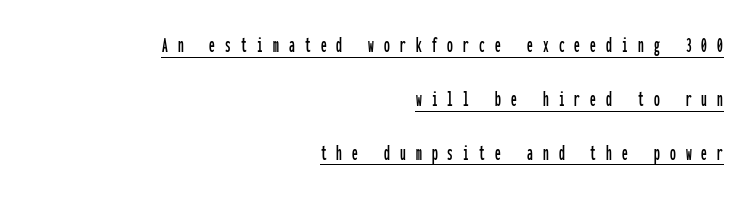
{"italic": "no", "underline": "yes", "align": "right", "line_spacing": "loose", "line_spacing_ratio": 2.34, "letter_spacing": "wide", "letter_spacing_em": 0.44, "glyph_px": 23}
